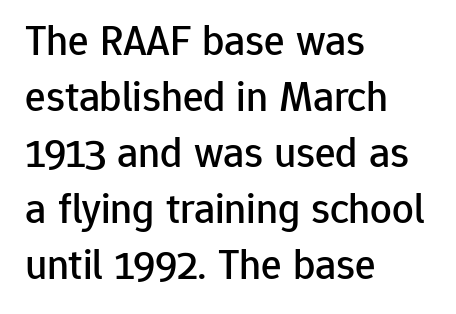
The image shows 43 px sans-serif type, upright; set left-aligned, normal line spacing (1.3x), normal letter spacing, not underlined; low stroke contrast and a medium x-height.
